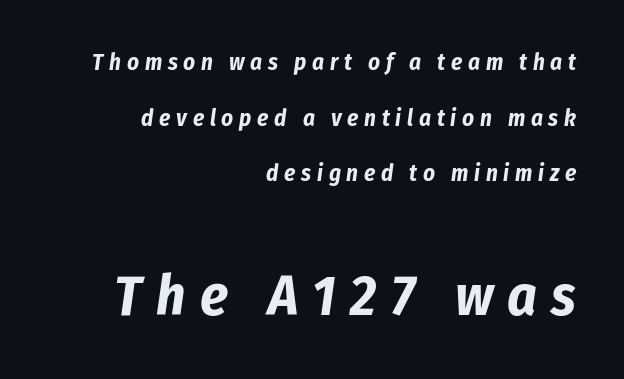
Short and long lines alike share a common ending point at right. The typography opts for an oblique posture over an upright one. Vertically, the passage feels expansive, rows floating well apart. Each letter keeps its own natural width here, so spacing adapts to shape. Anything drawn beneath the words? Only blank space. Observe the wide spacing: letters keep a clear distance from each other.
